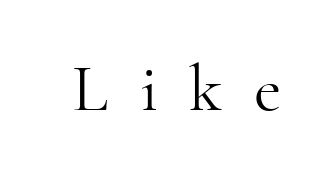
The image shows 67 px light serif type, upright; set unusually wide letter spacing (+0.47 em), not underlined; high stroke contrast and a small x-height.
